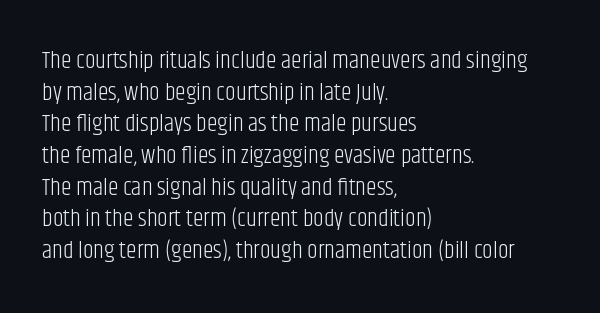
Leftover space on each line is placed entirely after the last word. The typesetting does not lean heavy: it is not bold. Honestly, the letter spacing is just normal — you wouldn't notice it. Underline: absent. If you drew a line through each stem, it would be perfectly vertical.
